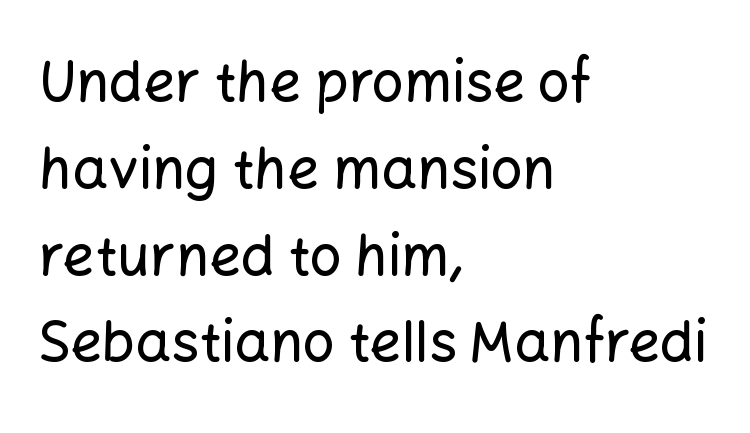
{"serif": "no", "italic": "no", "width": "normal", "stroke_contrast": "low", "x_height": "medium", "monospaced": "no", "underline": "no", "align": "left", "line_spacing": "normal", "line_spacing_ratio": 1.55, "letter_spacing": "normal", "letter_spacing_em": 0.0, "glyph_px": 56}
